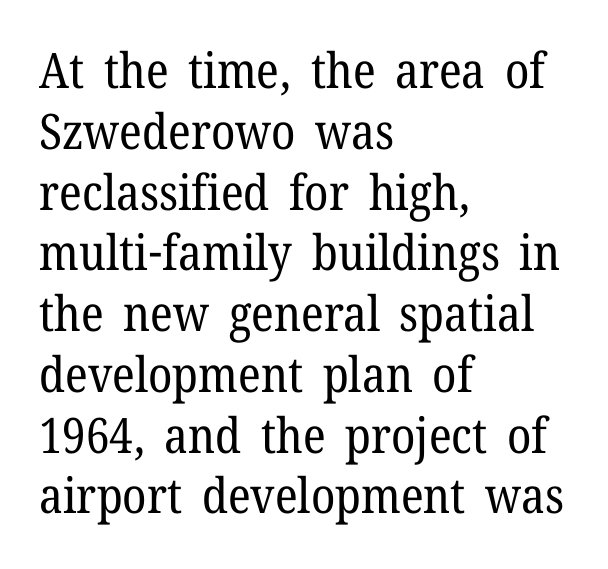
The image shows 49 px regular-weight serif type, upright; set left-aligned, line spacing 1.24x, normal letter spacing, not underlined; low stroke contrast and a medium x-height.
